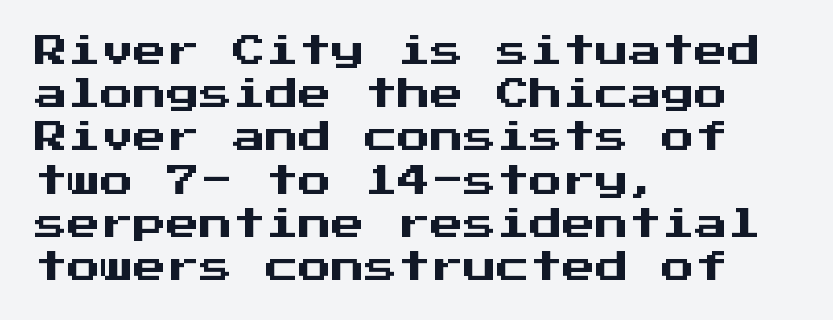
Interline gaps are of average width in this sample. Observe the ordinary spacing: letters are neighbours, not strangers. Designer's note — italics off, roman on. This rendering uses left alignment, leaving the right contour irregular. The letters march in equal steps, a hallmark of fixed-pitch type. Words float on clear page, feet unadorned.
